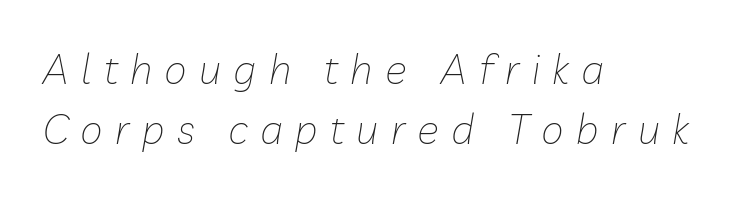
Underline: absent. One-word summary of the alignment: left. These lines sit exactly where default settings would place them. The letterforms sit at book weight or below.
